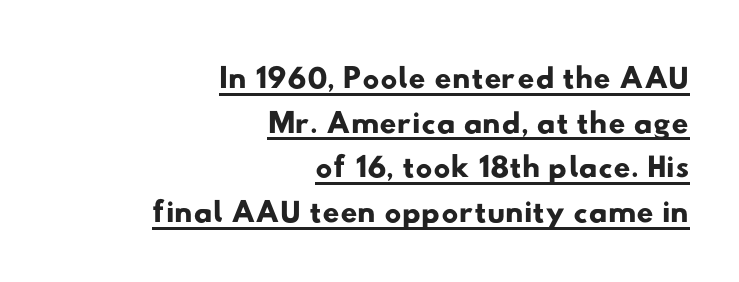
Q: Is the typeface a serif or a sans-serif typeface? A: Sans-serif.
Q: Is the text underlined? A: Yes.
Q: How is the paragraph aligned? A: Right-aligned.
Q: Is the spacing between letters normal or unusually wide? A: Normal.
Q: Is the spacing between lines tight, normal or loose? A: Tight.
Q: Width (condensed, normal, or wide)? A: Wide.
Q: Stroke contrast? A: Low.
Q: x-height? A: Small.
Q: Monospaced? A: No.
